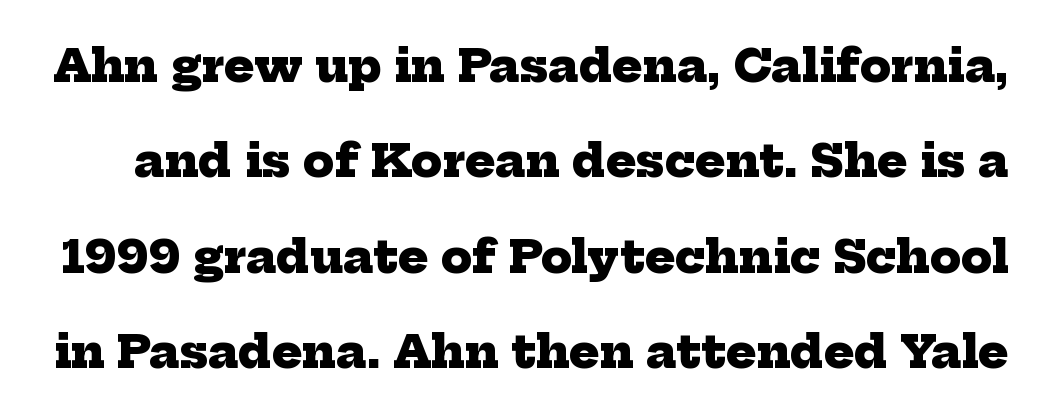
The image shows 45 px heavy serif type; set loose line spacing (2.12x), normal letter spacing, not underlined; low stroke contrast and a medium x-height.
